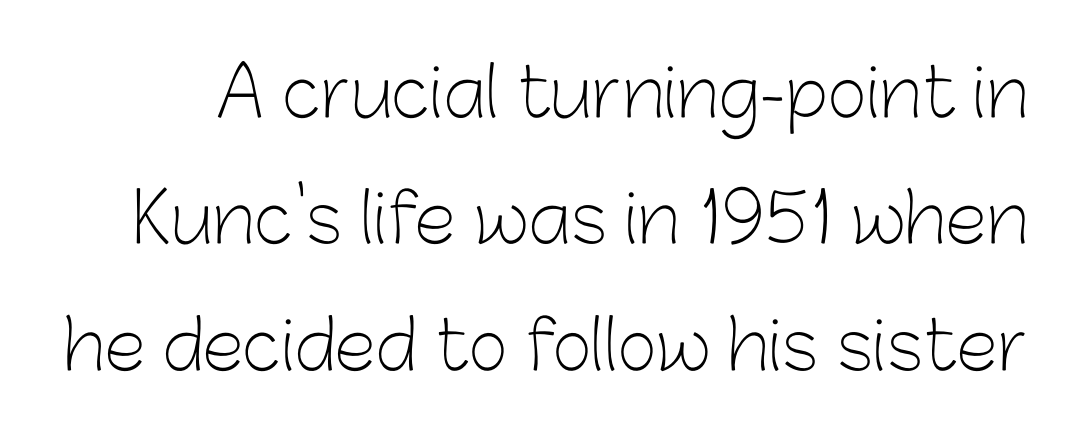
Q: Is the text bold? A: No.
Q: Is the text italic (slanted)? A: No, it is upright.
Q: Is the typeface a serif or a sans-serif typeface? A: Sans-serif.
Q: Is the text underlined? A: No.
Q: Is the spacing between letters normal or unusually wide? A: Normal.
Q: Width (condensed, normal, or wide)? A: Normal.
Q: Stroke contrast? A: Low.
Q: x-height? A: Medium.
Q: Monospaced? A: No.
